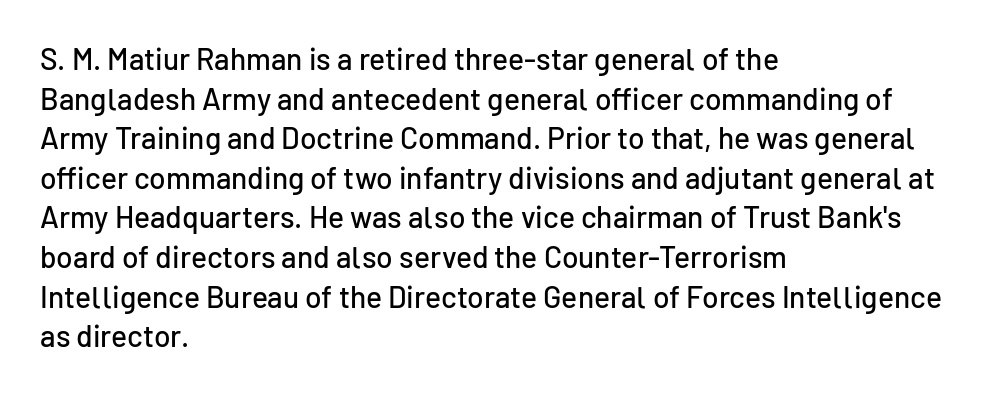
Q: Is the text italic (slanted)? A: No, it is upright.
Q: Is the typeface a serif or a sans-serif typeface? A: Sans-serif.
Q: Is the text underlined? A: No.
Q: How is the paragraph aligned? A: Left-aligned.
Q: Is the spacing between letters normal or unusually wide? A: Normal.
Q: Is the spacing between lines tight, normal or loose? A: Normal.
Q: Width (condensed, normal, or wide)? A: Normal.
Q: Stroke contrast? A: Low.
Q: x-height? A: Medium.
Q: Monospaced? A: No.
